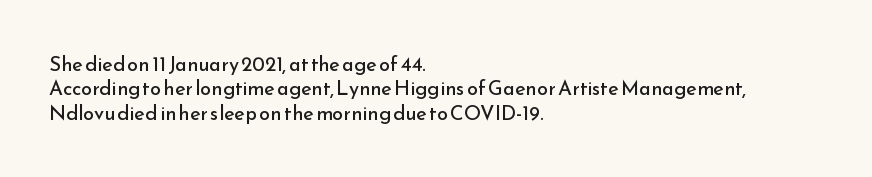
The image shows 20 px text type, upright; set left-aligned, line spacing 1.22x, normal letter spacing, not underlined.
